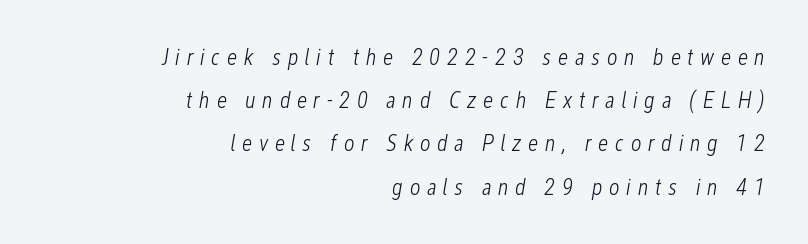
{"italic": "yes", "lean": "right", "slant_degrees": 12, "bold": "no", "underline": "no", "align": "right", "line_spacing_ratio": 1.88, "letter_spacing": "wide", "letter_spacing_em": 0.29, "glyph_px": 23}
